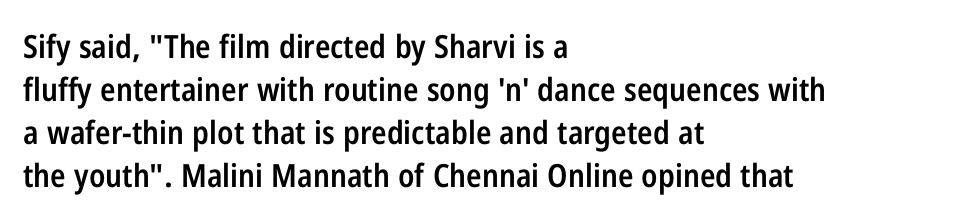
The image shows 32 px semibold, condensed sans-serif type, upright; set left-aligned, normal line spacing (1.34x), normal letter spacing, not underlined; low stroke contrast and a medium x-height.
